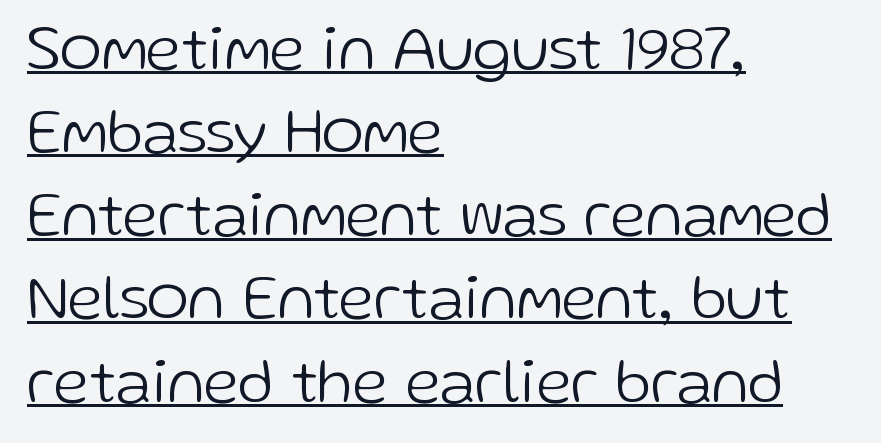
Q: Is the text bold? A: No.
Q: Is the text italic (slanted)? A: No, it is upright.
Q: Is the typeface a serif or a sans-serif typeface? A: Sans-serif.
Q: Is the text underlined? A: Yes.
Q: How is the paragraph aligned? A: Left-aligned.
Q: Is the spacing between letters normal or unusually wide? A: Normal.
Q: Is the spacing between lines tight, normal or loose? A: Normal.
Q: Width (condensed, normal, or wide)? A: Normal.
Q: Stroke contrast? A: Low.
Q: x-height? A: Medium.
Q: Monospaced? A: No.
